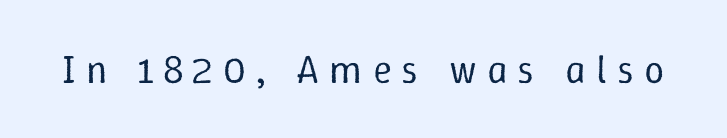
{"italic": "no", "bold": "no", "weight": "regular", "width": "normal", "stroke_contrast": "low", "x_height": "medium", "monospaced": "no", "underline": "no", "letter_spacing": "wide", "letter_spacing_em": 0.26, "glyph_px": 40}
